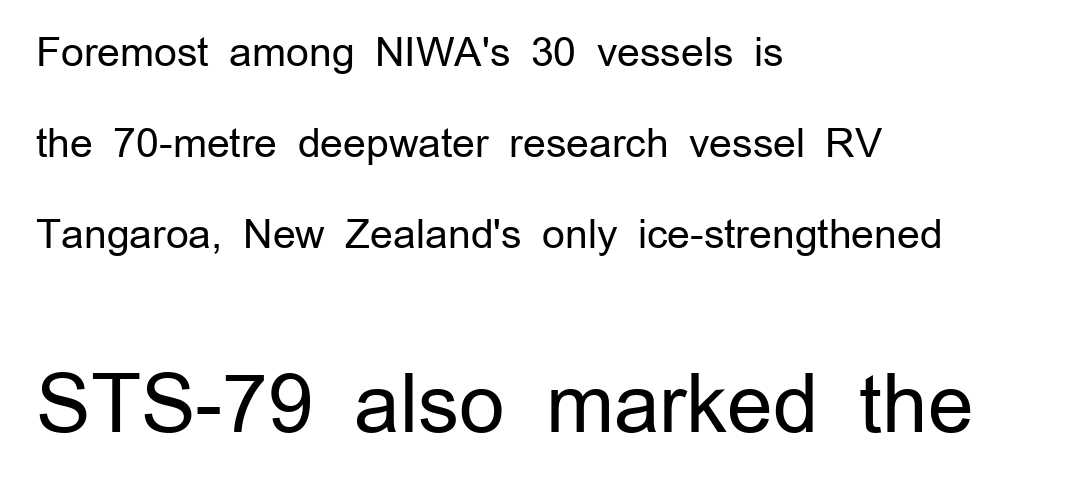
Think standard paragraph weight, or any step lighter than that. Line starts are locked; line ends wander. Two sizes are in play, and the larger belongs to the second block. Descenders are the only things crossing below the line.
